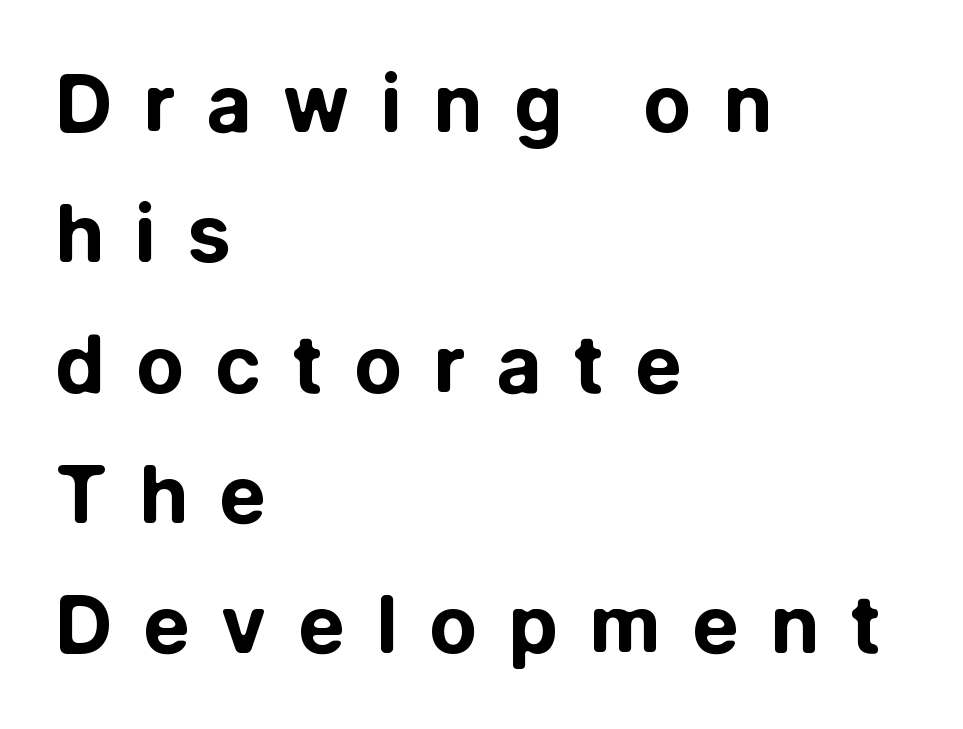
{"serif": "no", "italic": "no", "bold": "yes", "weight": "bold", "width": "normal", "stroke_contrast": "low", "x_height": "medium", "monospaced": "no", "underline": "no", "align": "left", "line_spacing": "normal", "line_spacing_ratio": 1.65, "letter_spacing": "wide", "letter_spacing_em": 0.39, "glyph_px": 79}
